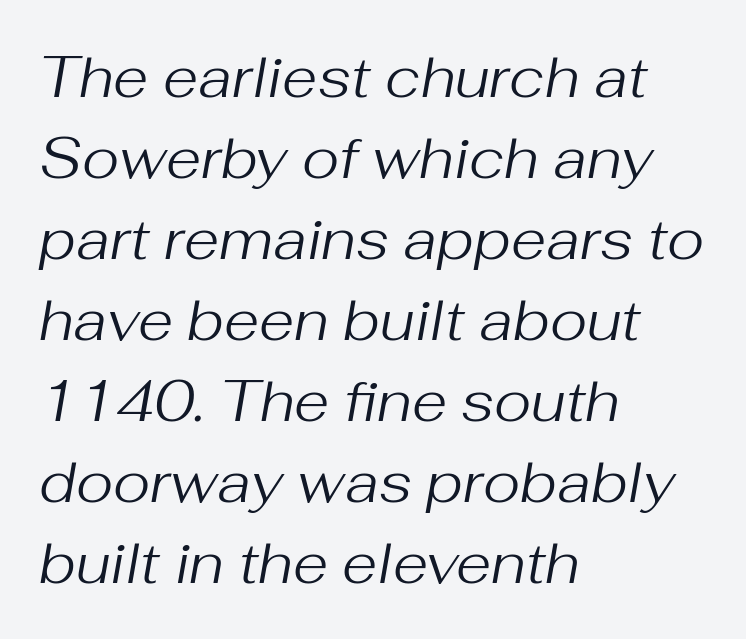
The image shows 57 px regular-weight type, italic (leaning right); set left-aligned, normal line spacing (1.42x), normal letter spacing, not underlined; medium stroke contrast and a medium x-height.
